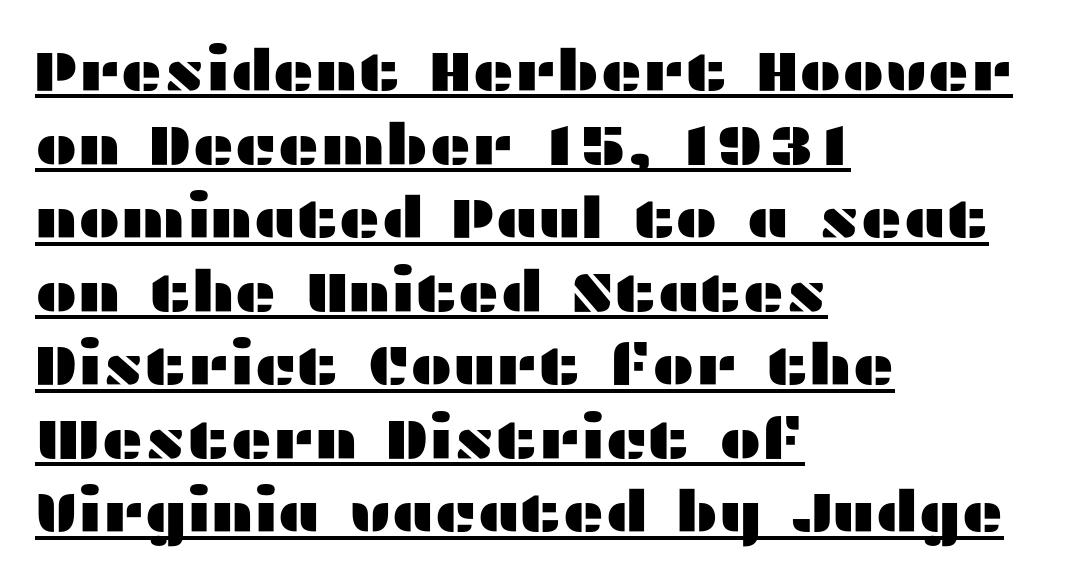
Interline gaps are of average width in this sample. Think of a printed novel: that variable character pitch is what you see here. Serif or sans? Sans — the stroke terminals are bare. Casual observation: everything's shoved over to the left. The lettering is marked with a stroke running underneath it. Style check: upright.
